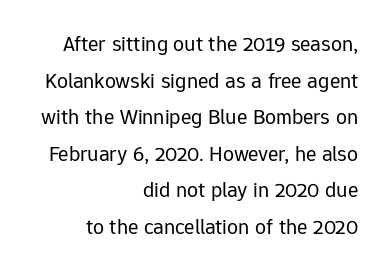
Unmarked baselines from the first word to the last. Caption: multi-line text, flush right, ragged left. A typesetter would mark this as roman, not italic. On a weight scale, this lands at 450 or below. Notice how descenders clear the ascenders below comfortably — that's standard leading.
